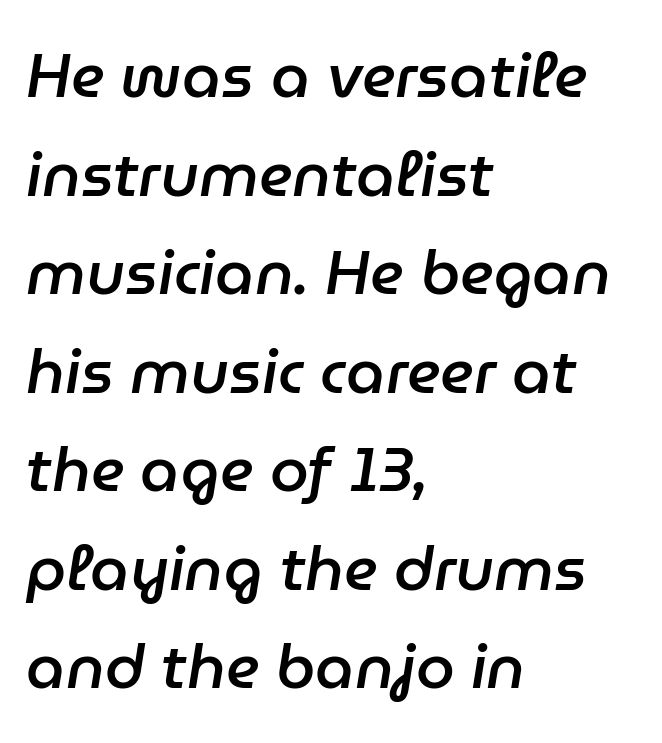
Is this a fixed-width face? No — the glyphs have proportional, varying widths. Slightly chunky letters — semibold, I'd say, not full bold. No word sits above an underline. Whoever set this chose a conventional vertical rhythm.
